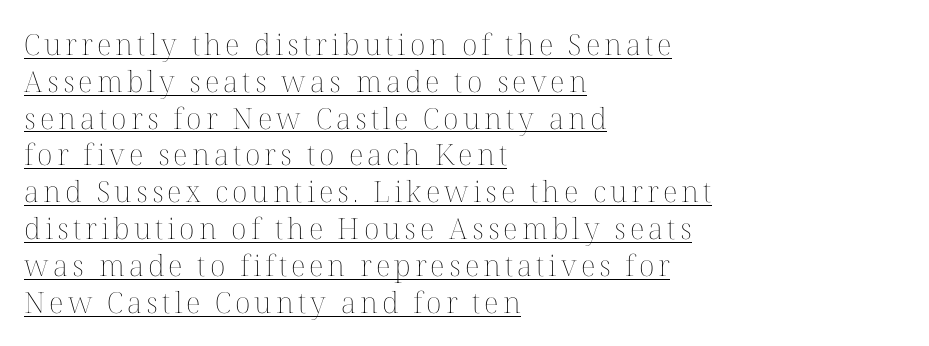
The image shows 29 px thin type, upright; set left-aligned, normal line spacing (1.27x), underlined; medium stroke contrast and a medium x-height.
